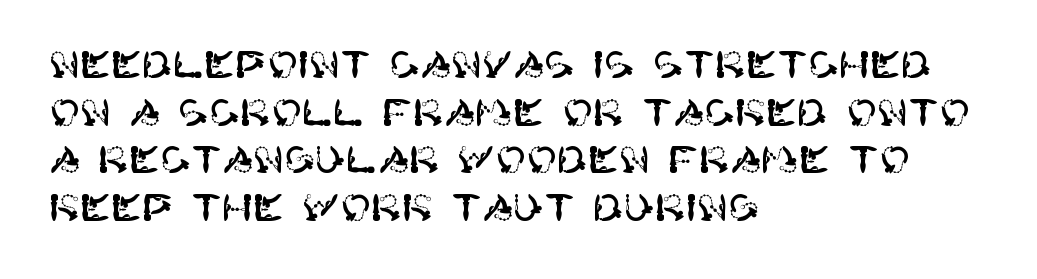
Q: Is the text italic (slanted)? A: No, it is upright.
Q: Is the typeface a serif or a sans-serif typeface? A: Sans-serif.
Q: Is the text underlined? A: No.
Q: How is the paragraph aligned? A: Left-aligned.
Q: Is the spacing between letters normal or unusually wide? A: Normal.
Q: Is the spacing between lines tight, normal or loose? A: Normal.
Q: Width (condensed, normal, or wide)? A: Normal.
Q: Stroke contrast? A: High.
Q: x-height? A: Large.
